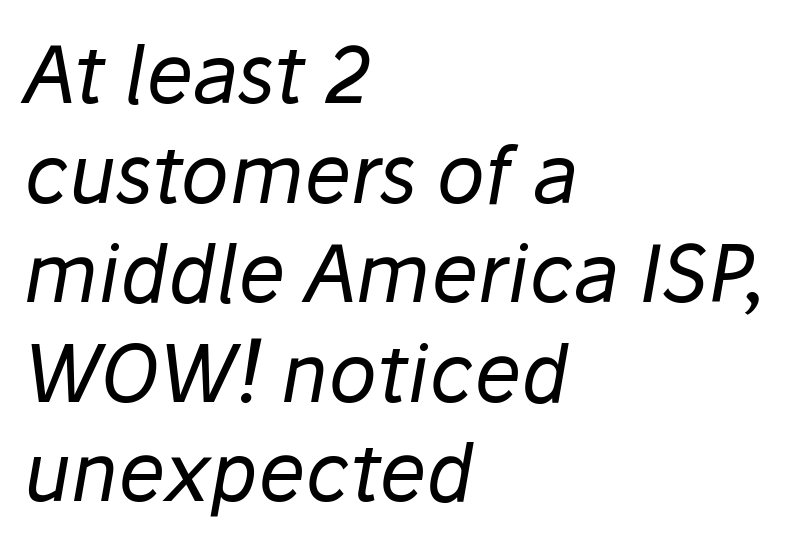
The image shows 79 px regular-weight type, italic (leaning right); set left-aligned, normal line spacing (1.26x), normal letter spacing, not underlined; low stroke contrast and a medium x-height.
